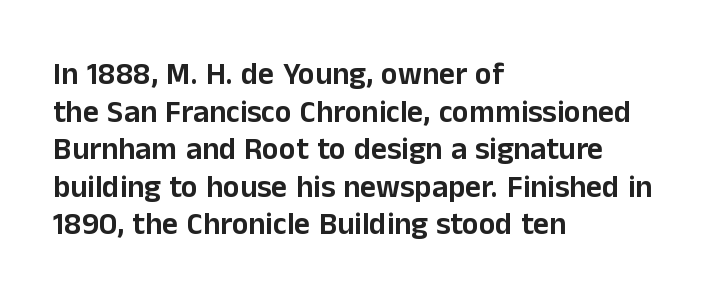
The lettering holds an erect, upright posture throughout. Teacher's note: observe the even left margin — that is flush-left alignment. Tracking here is standard; glyphs follow each other at the usual distance. The words here are not underlined. To sum up the face: it is a sans, with no serifs. Note the varied advance widths — an 'i' is clearly narrower than an 'm'.
